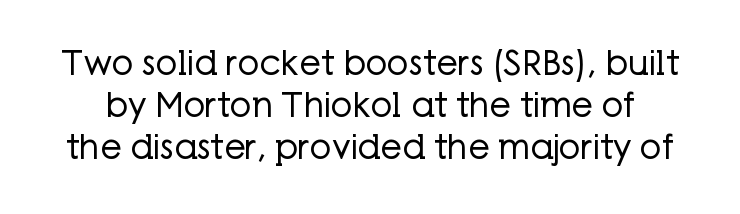
The image shows 34 px regular-weight sans-serif type, upright; set line spacing 1.24x, normal letter spacing, not underlined; low stroke contrast and a medium x-height.
